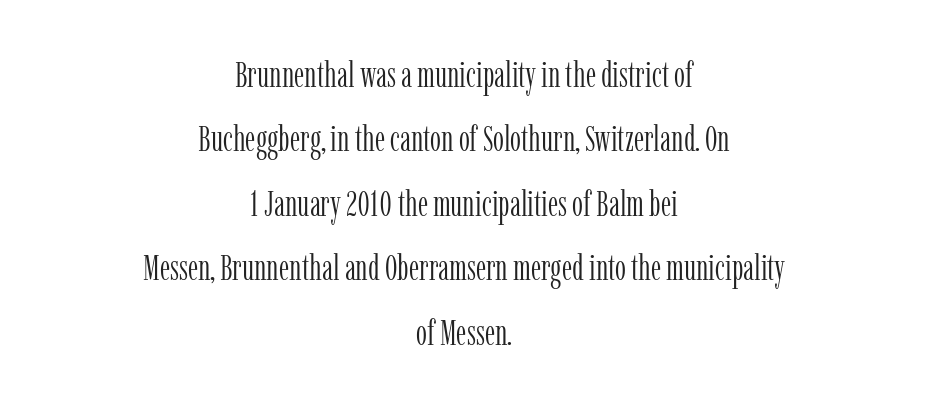
The image shows 35 px light, condensed serif type, upright; set centered, line spacing 1.84x, normal letter spacing, not underlined; low stroke contrast and a medium x-height.
